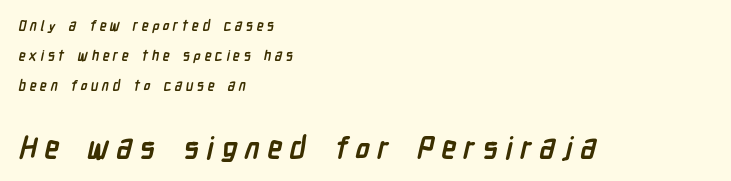
The image shows 30 px semibold, condensed sans-serif type; set left-aligned, loose line spacing (2.16x), unusually wide letter spacing (+0.25 em), not underlined; the second (bottom) block is 2.14x larger; low stroke contrast and a medium x-height.
